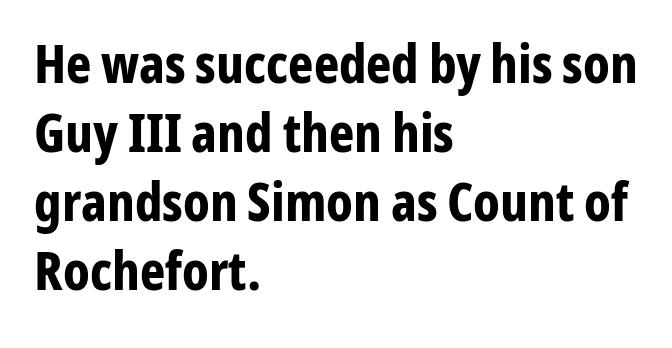
{"serif": "no", "italic": "no", "bold": "yes", "weight": "bold", "width": "condensed", "stroke_contrast": "low", "x_height": "medium", "monospaced": "no", "underline": "no", "align": "left", "line_spacing": "normal", "line_spacing_ratio": 1.28, "letter_spacing": "normal", "letter_spacing_em": 0.0, "glyph_px": 54}
